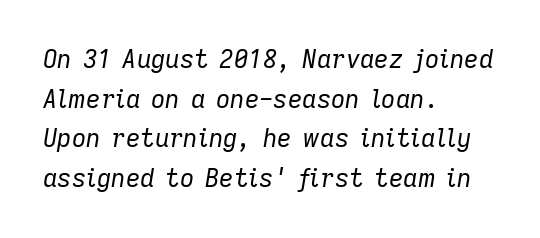
The glyphs look as if they've been sheared to an angle. Does the leading feel generous? No, just average. Honestly, there is no underline to notice here at all. This is not heavy type; no bold has been used. This sample is left-justified, so line endings fall wherever the words run out. You could call the tracking neutral — neither tight nor loose.
